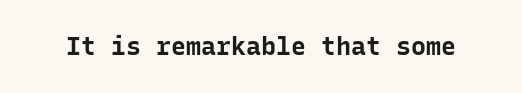
{"italic": "no", "bold": "yes", "underline": "no", "letter_spacing": "normal", "letter_spacing_em": 0.0, "glyph_px": 25}
